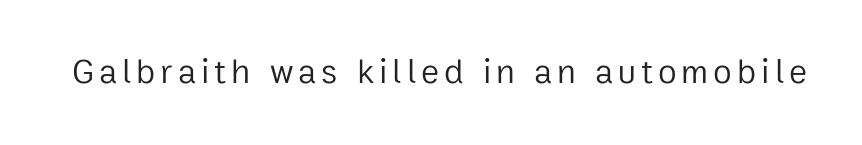
The image shows 34 px regular-weight sans-serif type, upright; set not underlined; low stroke contrast and a medium x-height.
